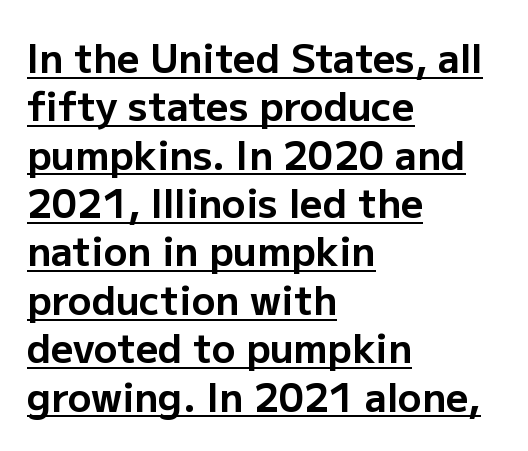
{"serif": "no", "italic": "no", "bold": "yes", "weight": "bold", "width": "normal", "stroke_contrast": "low", "x_height": "medium", "monospaced": "no", "underline": "yes", "align": "left", "line_spacing_ratio": 1.24, "letter_spacing": "normal", "letter_spacing_em": 0.0, "glyph_px": 39}
